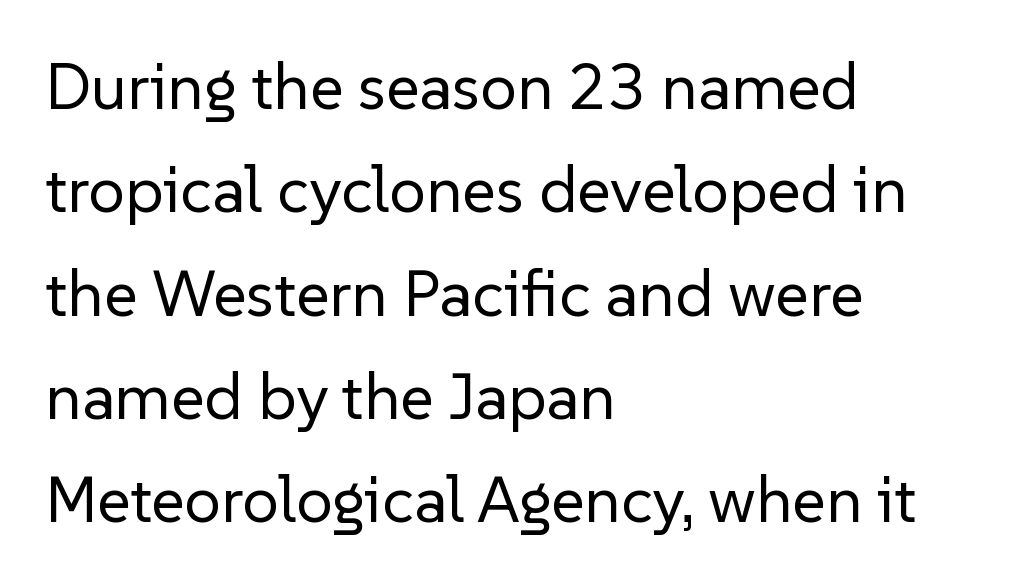
The image shows 65 px regular-weight sans-serif type, upright; set left-aligned, normal line spacing (1.59x), normal letter spacing, not underlined; low stroke contrast and a medium x-height.
